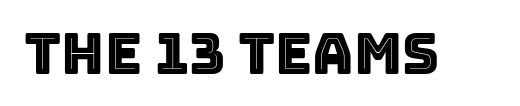
Posture: vertical. The line texture is even and compact thanks to regular tracking. Character widths vary here, with narrow letters taking less room than wide ones. Glance below the letters and you will spot only blank space.
